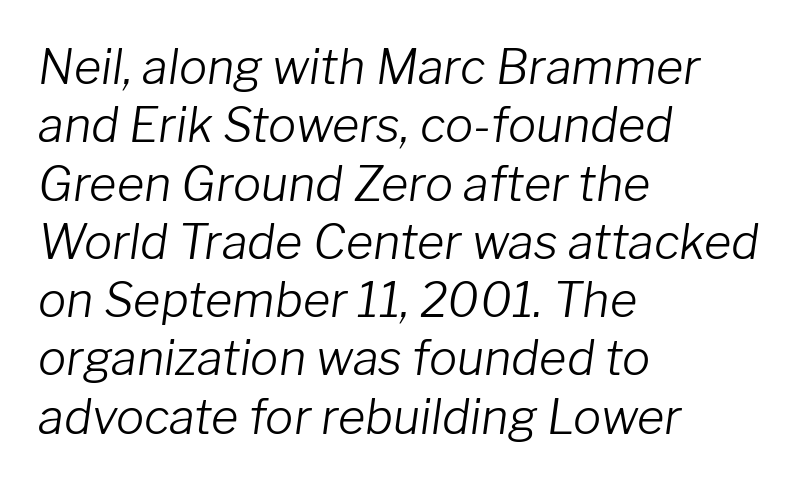
The image shows 47 px light type, italic (leaning right); set left-aligned, line spacing 1.24x, normal letter spacing, not underlined; low stroke contrast and a medium x-height.
